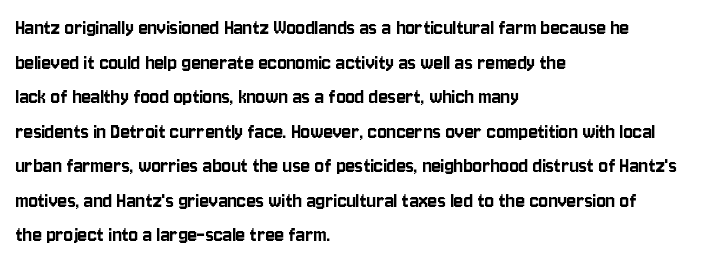
{"italic": "no", "underline": "no", "align": "left", "line_spacing": "normal", "line_spacing_ratio": 1.57, "letter_spacing": "normal", "letter_spacing_em": 0.0, "glyph_px": 22}
